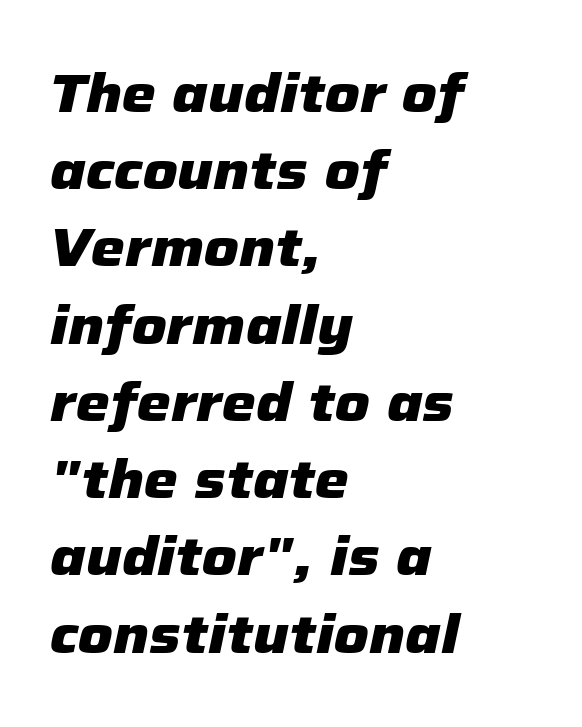
Q: Is the text bold? A: Yes.
Q: Is the text italic (slanted)? A: Yes, it leans right by about 12 degrees.
Q: Is the text underlined? A: No.
Q: How is the paragraph aligned? A: Left-aligned.
Q: Is the spacing between letters normal or unusually wide? A: Normal.
Q: Is the spacing between lines tight, normal or loose? A: Normal.
Q: Width (condensed, normal, or wide)? A: Normal.
Q: Stroke contrast? A: Low.
Q: x-height? A: Medium.
Q: Monospaced? A: No.
